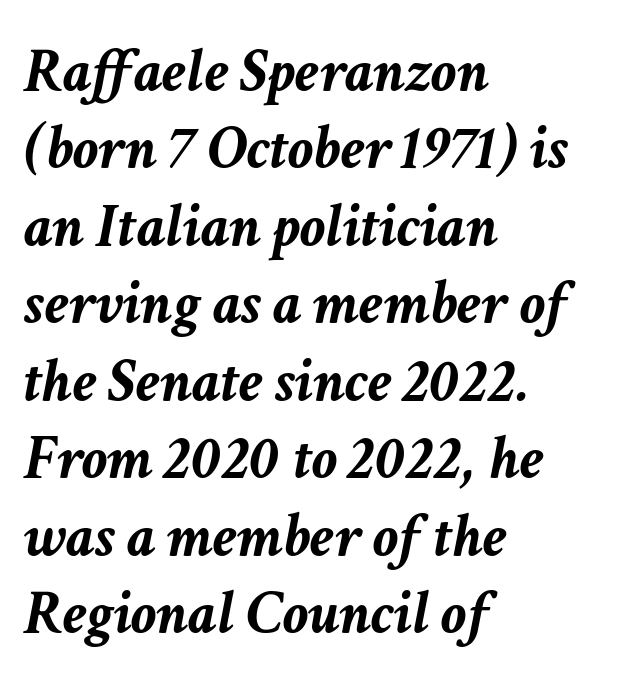
Q: Is the text bold? A: Yes.
Q: Is the text italic (slanted)? A: Yes, it leans right by about 11 degrees.
Q: Is the text underlined? A: No.
Q: How is the paragraph aligned? A: Left-aligned.
Q: Is the spacing between letters normal or unusually wide? A: Normal.
Q: Width (condensed, normal, or wide)? A: Normal.
Q: Stroke contrast? A: Low.
Q: x-height? A: Medium.
Q: Monospaced? A: No.
